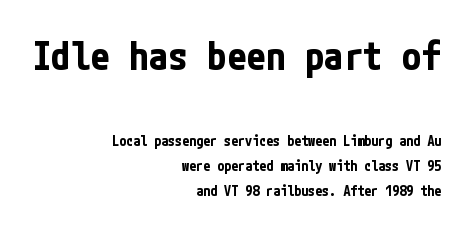
The image shows 39 px bold, condensed sans-serif type, upright; set right-aligned, line spacing 1.79x, normal letter spacing, not underlined; the first (top) block is 2.79x larger; low stroke contrast and a medium x-height.
